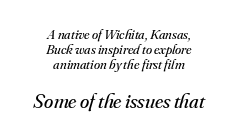
Q: Is the text bold? A: No.
Q: Is the text italic (slanted)? A: Yes, it leans right by about 16 degrees.
Q: Is the text underlined? A: No.
Q: How is the paragraph aligned? A: Centered.
Q: Is the spacing between letters normal or unusually wide? A: Normal.
Q: Is the spacing between lines tight, normal or loose? A: Tight.
Q: Which block of text is set in a larger size, the first (top) or the second (bottom)? A: The second (bottom) one.
